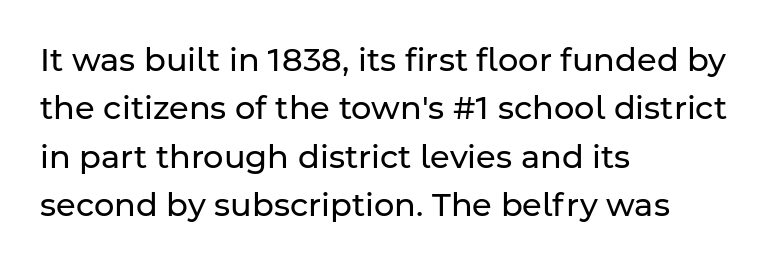
The rendering anchors every line to the left-hand side. Weight: regular or lighter. No italicization has been applied; the sample stays upright. Unlike a traditional serif, this face leaves its strokes unadorned. Underline: absent. Spacing verdict: proportional, widths tailored to each character.
